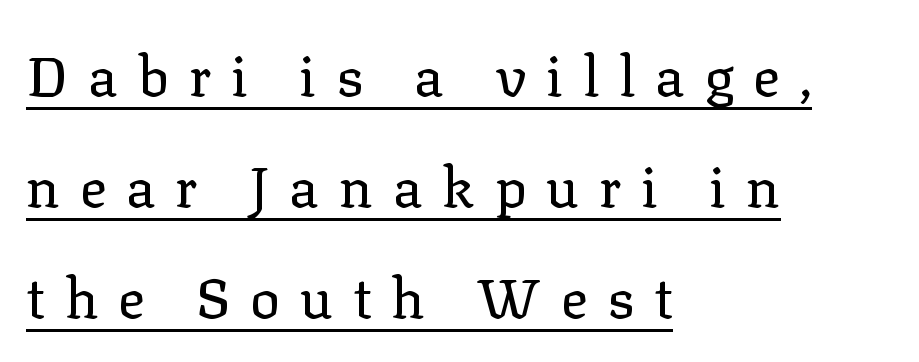
{"serif": "yes", "italic": "no", "bold": "no", "weight": "regular", "width": "normal", "stroke_contrast": "low", "x_height": "medium", "monospaced": "no", "underline": "yes", "align": "left", "line_spacing": "loose", "line_spacing_ratio": 1.98, "letter_spacing": "wide", "letter_spacing_em": 0.35, "glyph_px": 56}
